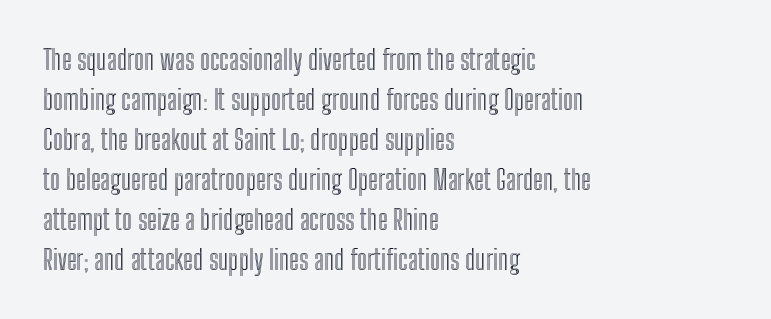
Regular leading. The zone under the glyphs is completely vacant. Italic? Not at all — the glyphs are vertical. A typesetter would call this zero additional tracking. Leftover space on each line is placed entirely after the last word.
